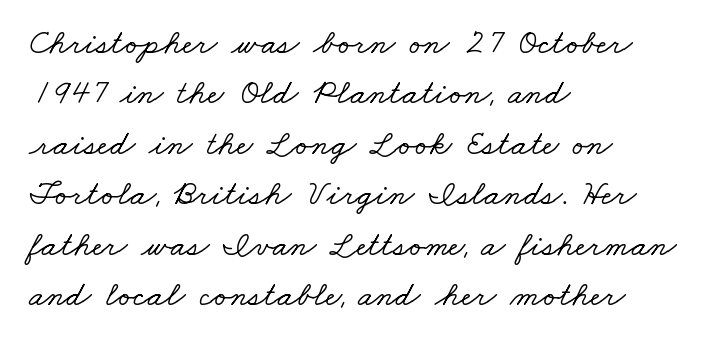
The image shows 35 px wide serif type; set left-aligned, normal line spacing (1.44x), normal letter spacing, not underlined; low stroke contrast and a small x-height.
